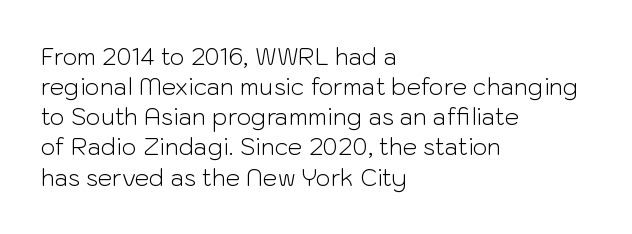
Teacher's note: observe the even left margin — that is flush-left alignment. Does extra space separate the letters? No, they use regular spacing. In terms of posture, this sample is upright. The glyphs are unaccompanied by any horizontal stroke below them. The lines sit at an ordinary, default distance from one another.
